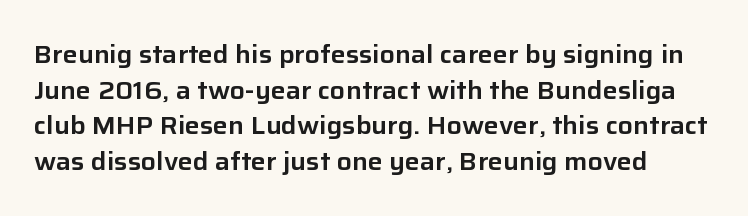
The type sits square on the baseline with zero lean. Anything drawn beneath the words? Only blank space. Leading: standard. Tracking here is standard; glyphs follow each other at the usual distance.
